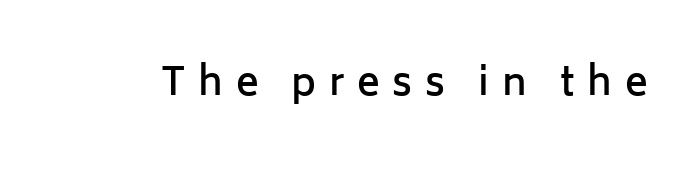
The image shows 38 px semibold sans-serif type, upright; set unusually wide letter spacing (+0.33 em), not underlined; low stroke contrast and a medium x-height.
